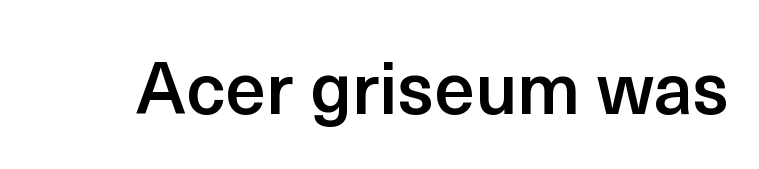
Q: Is the text bold? A: Semi-bold.
Q: Is the text italic (slanted)? A: No, it is upright.
Q: Is the typeface a serif or a sans-serif typeface? A: Sans-serif.
Q: Is the text underlined? A: No.
Q: Is the spacing between letters normal or unusually wide? A: Normal.
Q: Width (condensed, normal, or wide)? A: Normal.
Q: x-height? A: Medium.
Q: Monospaced? A: No.
